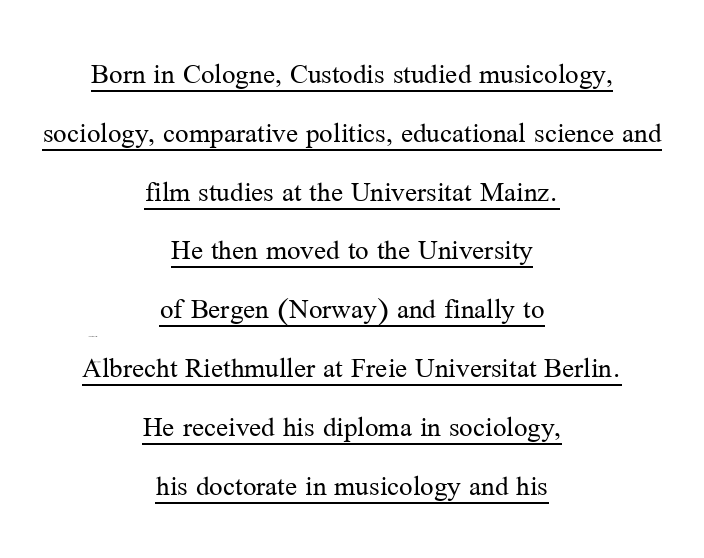
Q: Is the text bold? A: No.
Q: Is the text italic (slanted)? A: No, it is upright.
Q: Is the typeface a serif or a sans-serif typeface? A: Serif.
Q: Is the text underlined? A: Yes.
Q: How is the paragraph aligned? A: Centered.
Q: Is the spacing between letters normal or unusually wide? A: Normal.
Q: Is the spacing between lines tight, normal or loose? A: Loose.
Q: Width (condensed, normal, or wide)? A: Normal.
Q: Stroke contrast? A: Medium.
Q: x-height? A: Medium.
Q: Monospaced? A: No.
